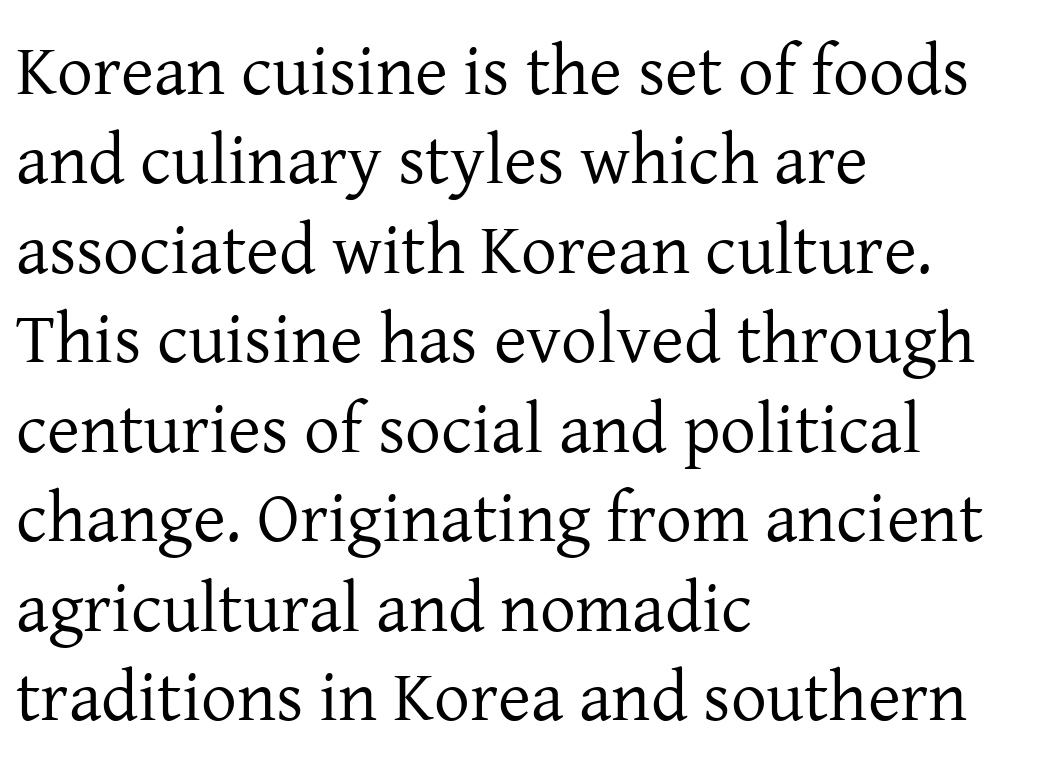
Q: Is the text bold? A: No.
Q: Is the text italic (slanted)? A: No, it is upright.
Q: Is the typeface a serif or a sans-serif typeface? A: Serif.
Q: Is the text underlined? A: No.
Q: How is the paragraph aligned? A: Left-aligned.
Q: Is the spacing between letters normal or unusually wide? A: Normal.
Q: Is the spacing between lines tight, normal or loose? A: Normal.
Q: Width (condensed, normal, or wide)? A: Normal.
Q: Stroke contrast? A: Low.
Q: x-height? A: Medium.
Q: Monospaced? A: No.
